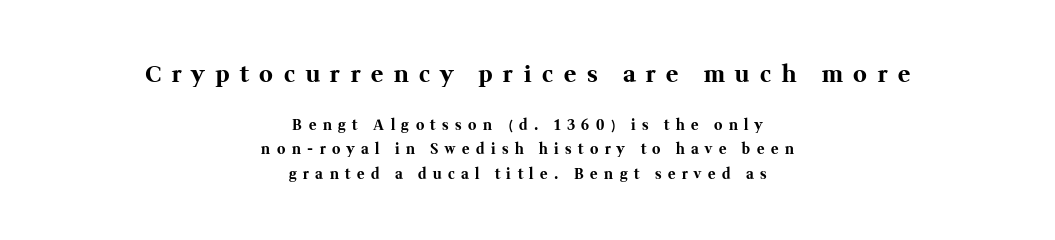
The image shows 23 px bold type, upright; set centered, line spacing 1.75x, unusually wide letter spacing (+0.46 em), not underlined; the first (top) block is 1.64x larger.
